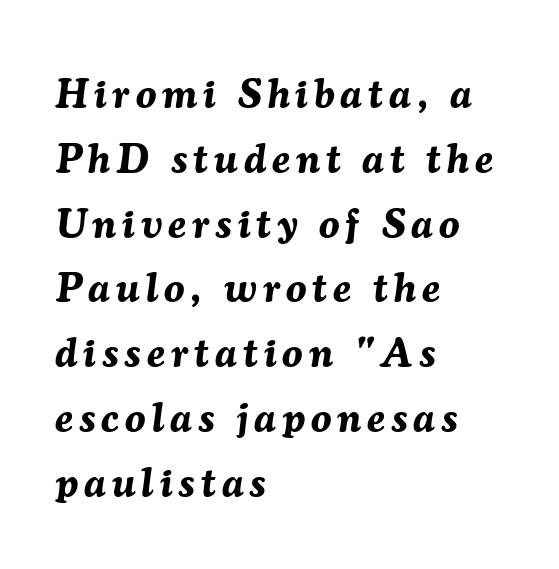
{"italic": "yes", "lean": "right", "slant_degrees": 7, "bold": "yes", "weight": "bold", "width": "normal", "stroke_contrast": "medium", "x_height": "medium", "monospaced": "no", "underline": "no", "align": "left", "line_spacing": "normal", "line_spacing_ratio": 1.58, "glyph_px": 41}
